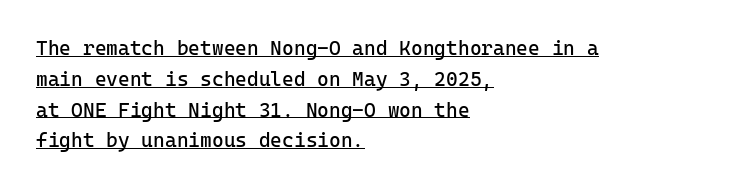
{"italic": "no", "bold": "no", "underline": "yes", "align": "left", "line_spacing": "normal", "line_spacing_ratio": 1.54, "letter_spacing": "normal", "letter_spacing_em": 0.0, "glyph_px": 20}
